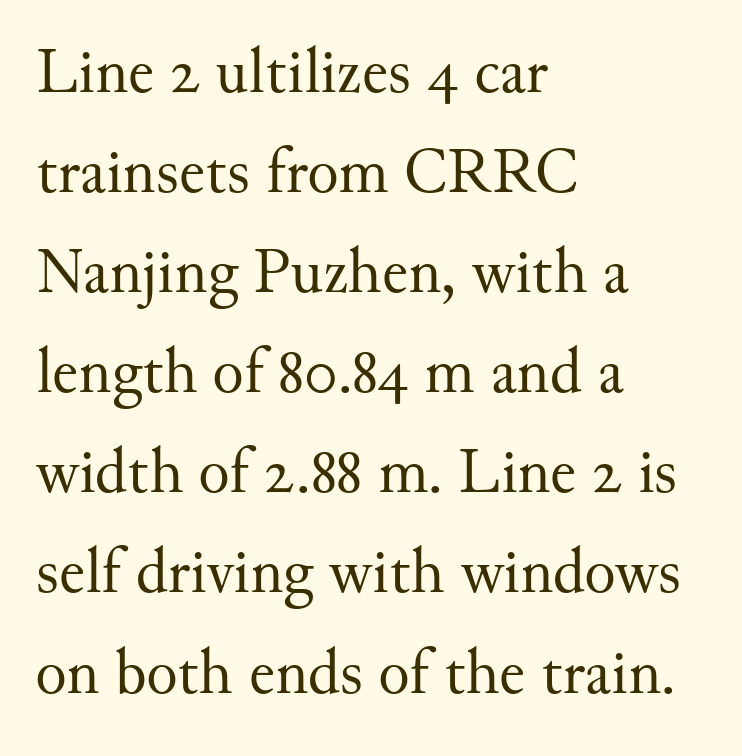
Q: Is the text bold? A: No.
Q: Is the text italic (slanted)? A: No, it is upright.
Q: Is the typeface a serif or a sans-serif typeface? A: Serif.
Q: Is the text underlined? A: No.
Q: How is the paragraph aligned? A: Left-aligned.
Q: Is the spacing between letters normal or unusually wide? A: Normal.
Q: Is the spacing between lines tight, normal or loose? A: Normal.
Q: Width (condensed, normal, or wide)? A: Normal.
Q: Stroke contrast? A: Medium.
Q: x-height? A: Small.
Q: Monospaced? A: No.
